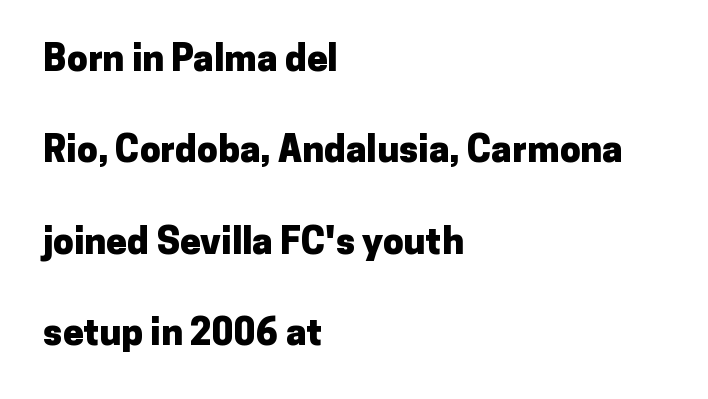
The image shows 37 px heavy sans-serif type, upright; set left-aligned, loose line spacing (2.47x), normal letter spacing, not underlined; low stroke contrast and a medium x-height.
